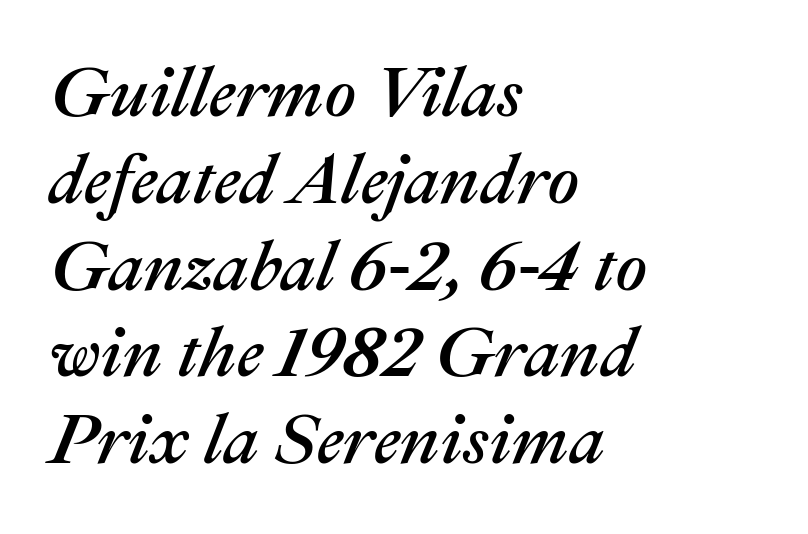
Q: Is the text italic (slanted)? A: Yes, it leans right by about 22 degrees.
Q: Is the text underlined? A: No.
Q: How is the paragraph aligned? A: Left-aligned.
Q: Is the spacing between letters normal or unusually wide? A: Normal.
Q: Width (condensed, normal, or wide)? A: Normal.
Q: Stroke contrast? A: Medium.
Q: x-height? A: Medium.
Q: Monospaced? A: No.
